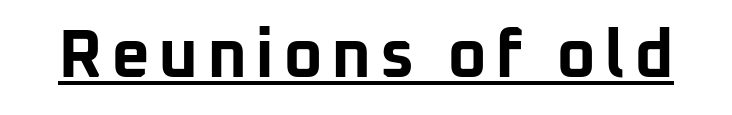
{"serif": "no", "italic": "no", "bold": "yes", "weight": "bold", "width": "normal", "stroke_contrast": "low", "x_height": "medium", "monospaced": "no", "underline": "yes", "glyph_px": 68}
